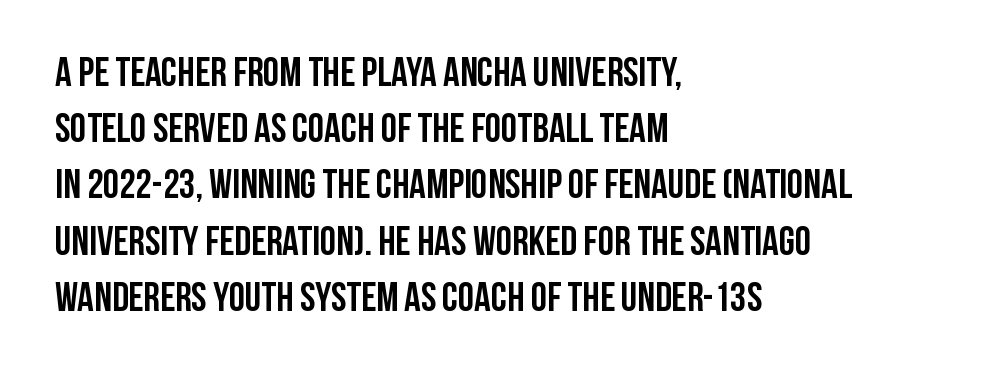
{"serif": "no", "italic": "no", "bold": "yes", "weight": "semibold", "width": "condensed", "stroke_contrast": "low", "x_height": "large", "monospaced": "no", "underline": "no", "align": "left", "line_spacing": "normal", "line_spacing_ratio": 1.37, "letter_spacing": "normal", "letter_spacing_em": 0.0, "glyph_px": 41}
